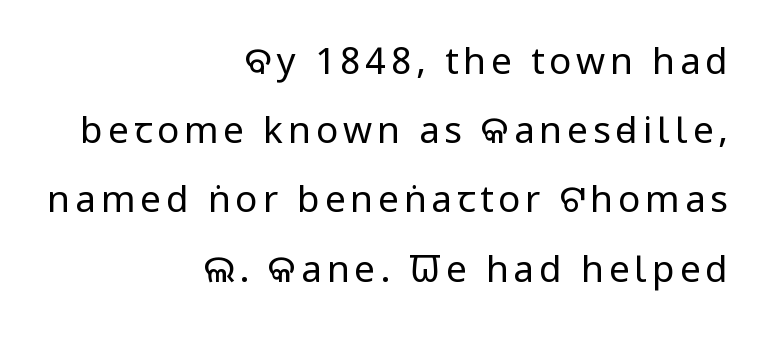
{"serif": "no", "italic": "no", "bold": "no", "weight": "regular", "width": "condensed", "stroke_contrast": "low", "x_height": "large", "monospaced": "no", "underline": "no", "align": "right", "line_spacing_ratio": 1.87, "glyph_px": 37}
